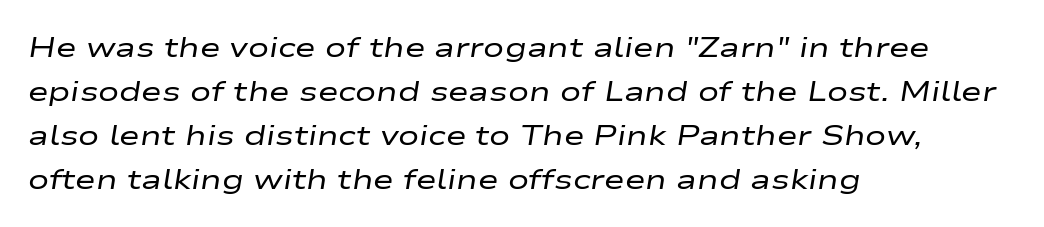
The image shows 28 px regular-weight, wide type, italic (leaning right); set left-aligned, normal line spacing (1.57x), normal letter spacing, not underlined; low stroke contrast and a medium x-height.
